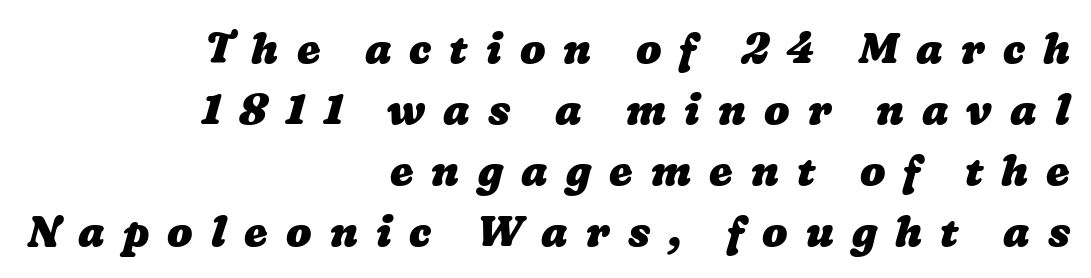
Baseline-to-baseline distance is the conventional proportion of letter height. Caption: expanded tracking, letters set apart. Which margin do the lines hug? The right one — the left edge is uneven. Rule under the text: the space is simply empty. Every letter is thick-stroked: bold, no question.
